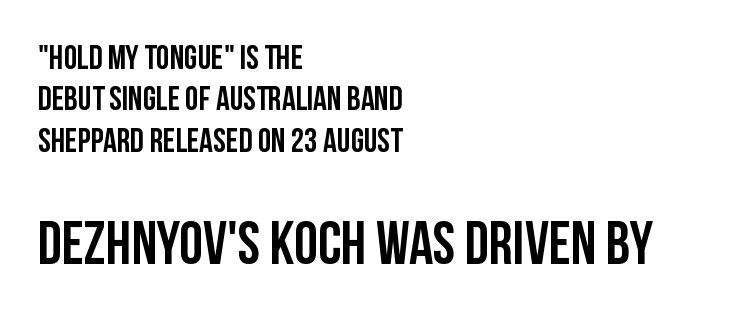
Q: Is the text bold? A: Yes.
Q: Is the text italic (slanted)? A: No, it is upright.
Q: Is the typeface a serif or a sans-serif typeface? A: Sans-serif.
Q: Is the text underlined? A: No.
Q: How is the paragraph aligned? A: Left-aligned.
Q: Is the spacing between letters normal or unusually wide? A: Normal.
Q: Which block of text is set in a larger size, the first (top) or the second (bottom)? A: The second (bottom) one.
Q: Width (condensed, normal, or wide)? A: Condensed.
Q: Stroke contrast? A: Low.
Q: x-height? A: Large.
Q: Monospaced? A: No.
